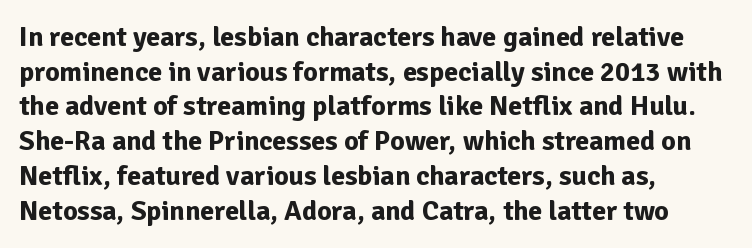
{"serif": "no", "italic": "no", "bold": "yes", "weight": "bold", "width": "normal", "stroke_contrast": "low", "x_height": "medium", "monospaced": "no", "underline": "no", "align": "left", "line_spacing_ratio": 1.24, "letter_spacing": "normal", "letter_spacing_em": 0.0, "glyph_px": 28}
